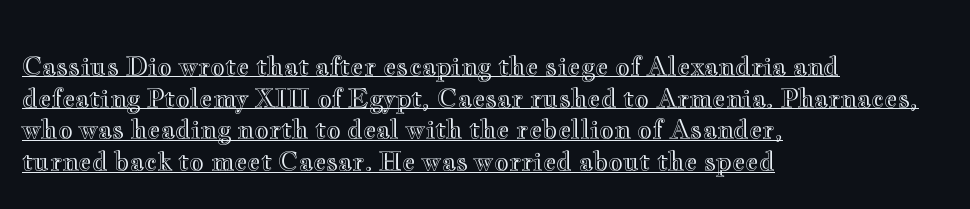
{"italic": "no", "underline": "yes", "align": "left", "line_spacing": "normal", "line_spacing_ratio": 1.27, "letter_spacing": "normal", "letter_spacing_em": 0.0, "glyph_px": 25}
